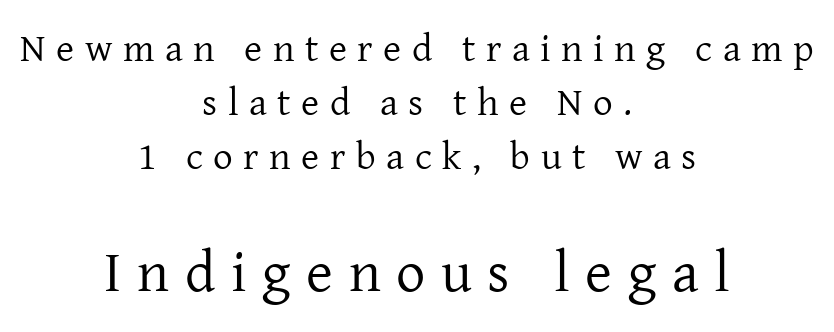
Q: Is the text bold? A: No.
Q: Is the text italic (slanted)? A: No, it is upright.
Q: Is the typeface a serif or a sans-serif typeface? A: Serif.
Q: Is the text underlined? A: No.
Q: How is the paragraph aligned? A: Centered.
Q: Is the spacing between letters normal or unusually wide? A: Unusually wide.
Q: Is the spacing between lines tight, normal or loose? A: Normal.
Q: Which block of text is set in a larger size, the first (top) or the second (bottom)? A: The second (bottom) one.
Q: Width (condensed, normal, or wide)? A: Normal.
Q: Stroke contrast? A: Low.
Q: x-height? A: Medium.
Q: Monospaced? A: No.
